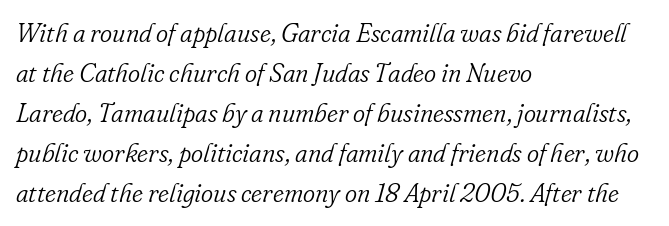
The image shows 26 px text type, italic (leaning right); set left-aligned, normal line spacing (1.54x), normal letter spacing, not underlined.
